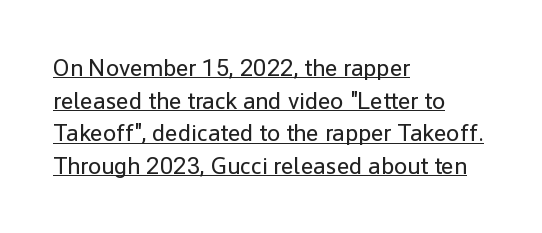
{"italic": "no", "bold": "no", "underline": "yes", "align": "left", "line_spacing": "normal", "line_spacing_ratio": 1.36, "letter_spacing": "normal", "letter_spacing_em": 0.0, "glyph_px": 24}
